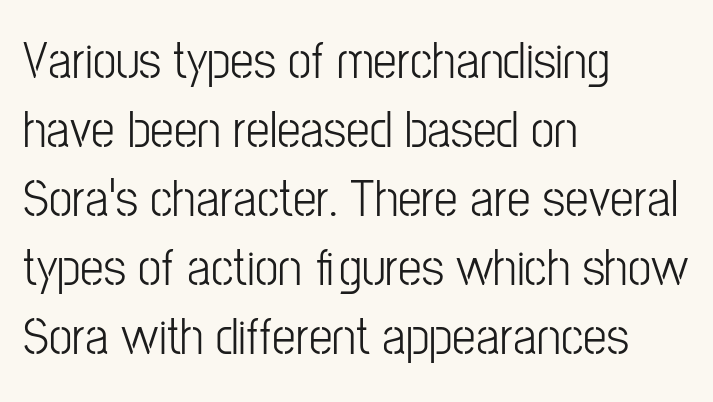
{"serif": "no", "italic": "no", "bold": "no", "weight": "light", "width": "condensed", "stroke_contrast": "low", "x_height": "medium", "monospaced": "no", "underline": "no", "align": "left", "line_spacing": "normal", "line_spacing_ratio": 1.3, "letter_spacing": "normal", "letter_spacing_em": 0.0, "glyph_px": 53}
